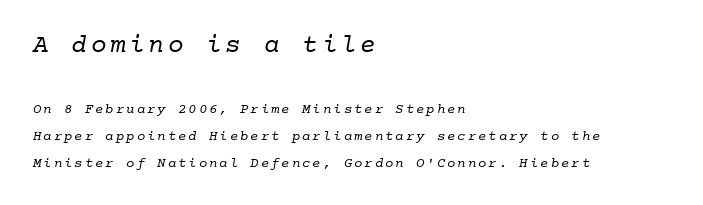
Q: Is the text bold? A: No.
Q: Is the text underlined? A: No.
Q: How is the paragraph aligned? A: Left-aligned.
Q: Is the spacing between lines tight, normal or loose? A: Loose.
Q: Which block of text is set in a larger size, the first (top) or the second (bottom)? A: The first (top) one.
